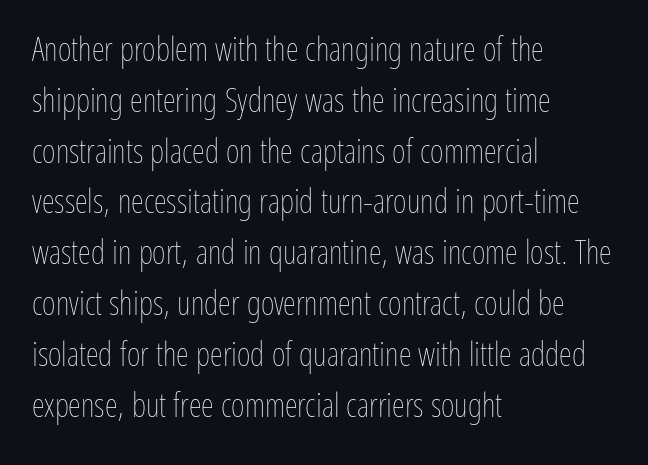
The letters advance in unequal steps, a hallmark of proportional type. Every stem runs plumb, perpendicular to the baseline. Any mark beneath the type? The region is blank. What stands out about the letter spacing? Nothing — it is the standard amount.
